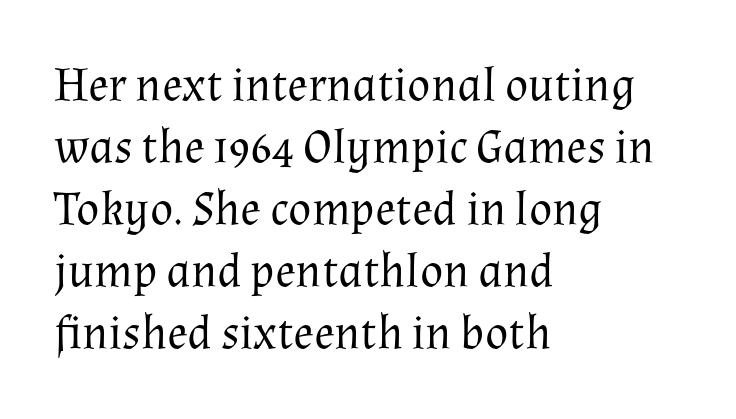
The image shows 48 px regular-weight serif type, upright; set left-aligned, normal line spacing (1.29x), normal letter spacing, not underlined; medium stroke contrast and a medium x-height.
